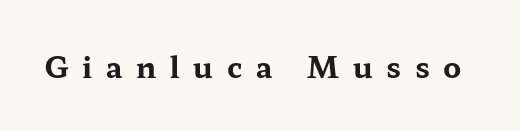
The image shows 29 px bold, wide serif type, upright; set unusually wide letter spacing (+0.47 em), not underlined; medium stroke contrast and a medium x-height.
